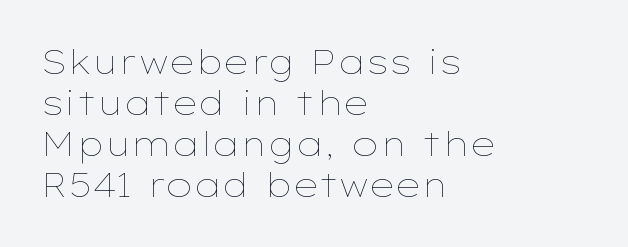
Q: Is the text bold? A: No.
Q: Is the text italic (slanted)? A: No, it is upright.
Q: Is the text underlined? A: No.
Q: How is the paragraph aligned? A: Left-aligned.
Q: Is the spacing between letters normal or unusually wide? A: Normal.
Q: Width (condensed, normal, or wide)? A: Wide.
Q: Stroke contrast? A: Low.
Q: x-height? A: Medium.
Q: Monospaced? A: No.
